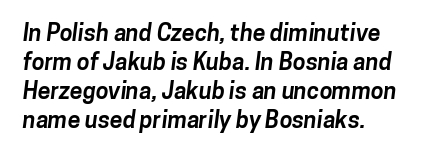
The image shows 23 px bold type; set left-aligned, normal line spacing (1.26x), normal letter spacing, not underlined.
